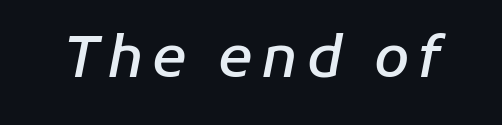
The image shows 57 px semibold type, italic (leaning right); set not underlined; low stroke contrast and a medium x-height.
